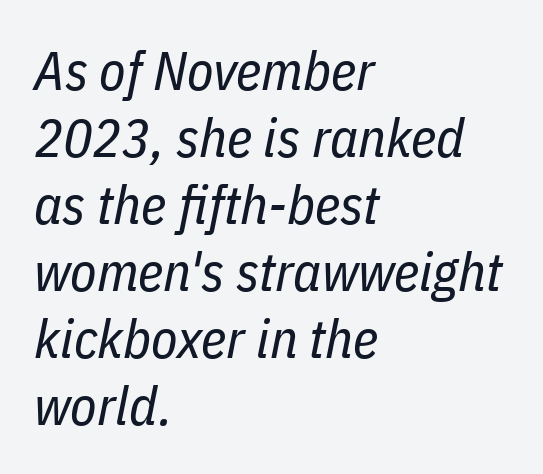
The image shows 54 px regular-weight, condensed type, italic (leaning right); set left-aligned, line spacing 1.24x, normal letter spacing, not underlined; low stroke contrast and a medium x-height.
